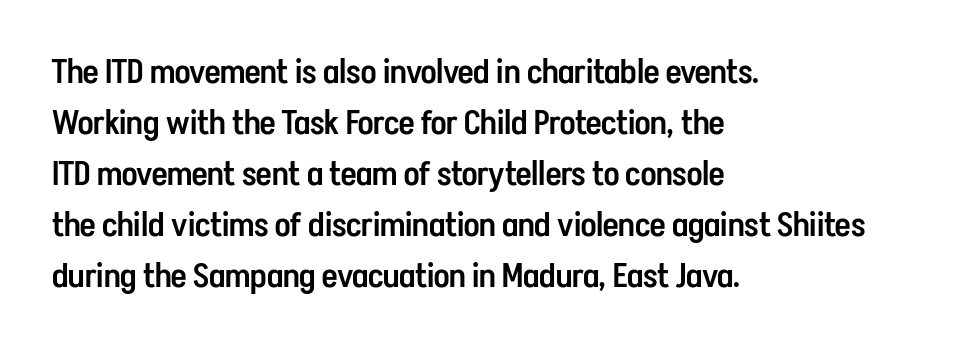
{"serif": "no", "italic": "no", "bold": "semi", "weight": "semibold", "width": "condensed", "stroke_contrast": "low", "x_height": "medium", "monospaced": "no", "underline": "no", "align": "left", "line_spacing": "normal", "line_spacing_ratio": 1.5, "letter_spacing": "normal", "letter_spacing_em": 0.0, "glyph_px": 34}
